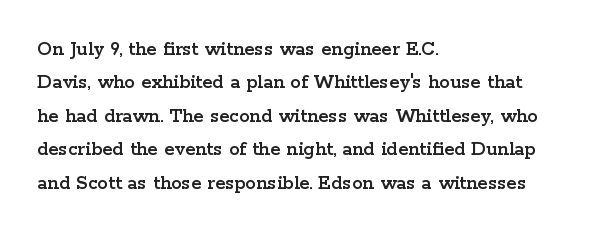
{"italic": "no", "underline": "no", "align": "left", "line_spacing": "normal", "line_spacing_ratio": 1.59, "letter_spacing": "normal", "letter_spacing_em": 0.0, "glyph_px": 21}
